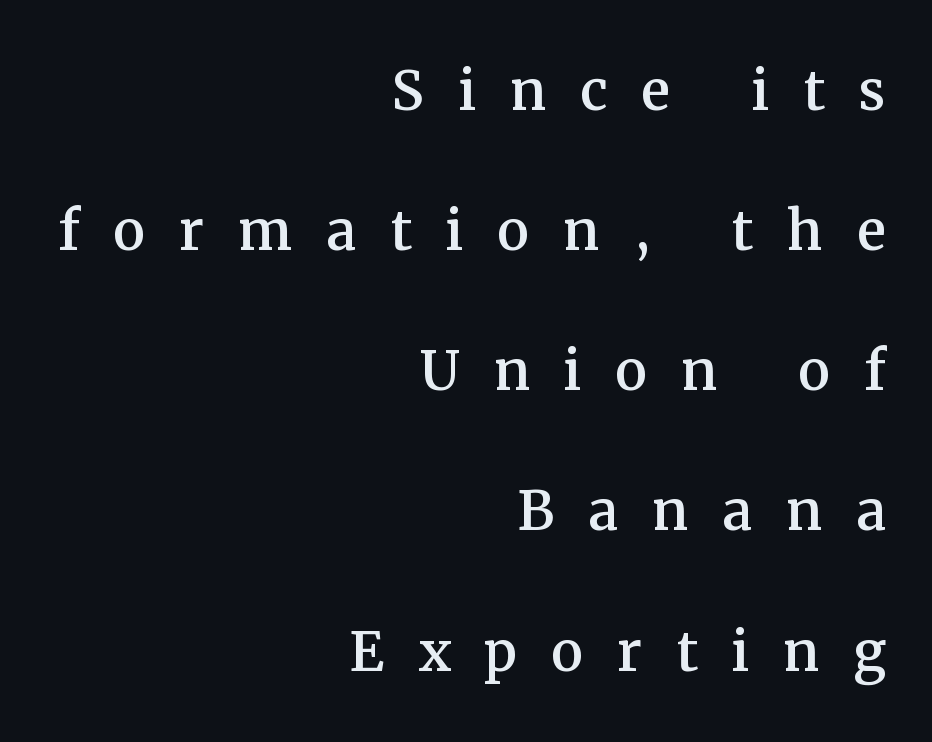
Q: Is the text italic (slanted)? A: No, it is upright.
Q: Is the typeface a serif or a sans-serif typeface? A: Serif.
Q: Is the text underlined? A: No.
Q: How is the paragraph aligned? A: Right-aligned.
Q: Is the spacing between letters normal or unusually wide? A: Unusually wide.
Q: Is the spacing between lines tight, normal or loose? A: Loose.
Q: Width (condensed, normal, or wide)? A: Normal.
Q: Stroke contrast? A: Medium.
Q: x-height? A: Medium.
Q: Monospaced? A: No.
